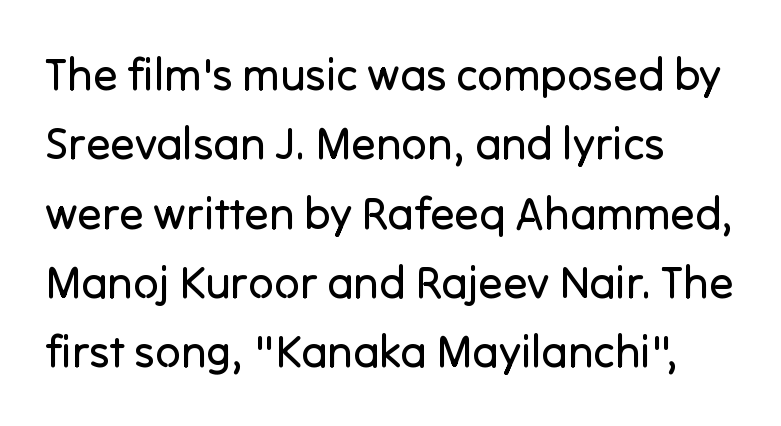
The image shows 45 px regular-weight sans-serif type, upright; set left-aligned, normal line spacing (1.54x), normal letter spacing, not underlined; low stroke contrast and a medium x-height.
